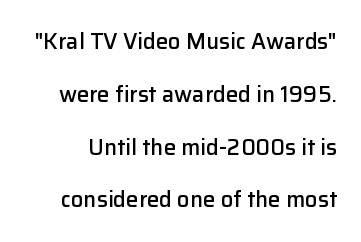
The image shows 22 px text type, upright; set loose line spacing (2.4x), normal letter spacing, not underlined.
